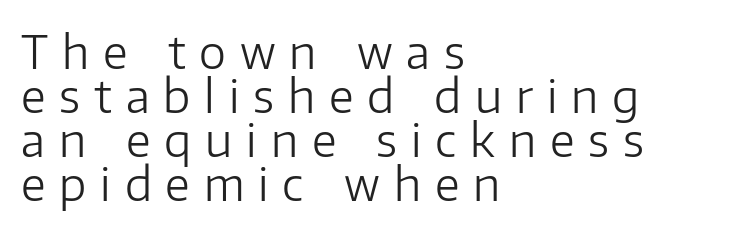
{"serif": "no", "italic": "no", "bold": "no", "weight": "light", "width": "normal", "stroke_contrast": "low", "x_height": "medium", "monospaced": "no", "underline": "no", "align": "left", "line_spacing": "tight", "line_spacing_ratio": 0.96, "letter_spacing": "wide", "letter_spacing_em": 0.3, "glyph_px": 46}
